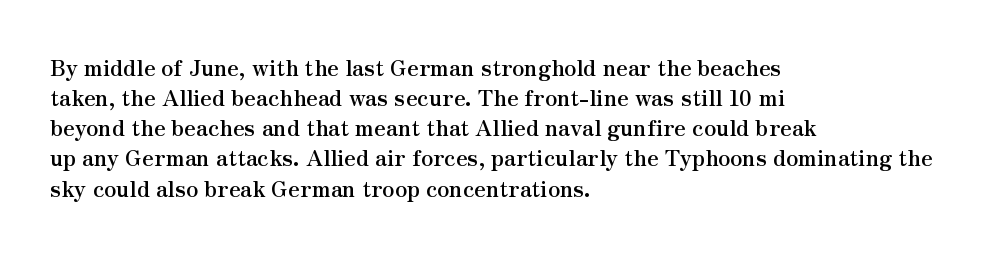
The image shows 22 px bold type, upright; set left-aligned, normal line spacing (1.37x), normal letter spacing, not underlined.
